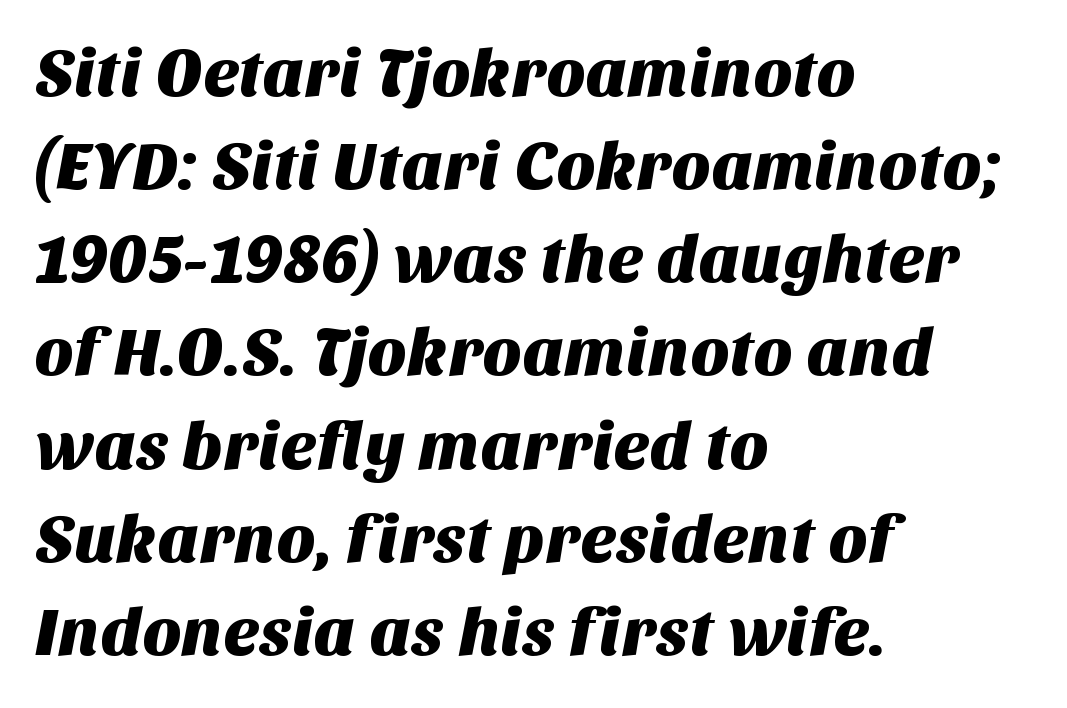
The image shows 67 px sans-serif type; set left-aligned, normal line spacing (1.39x), normal letter spacing, not underlined; medium stroke contrast and a large x-height.
